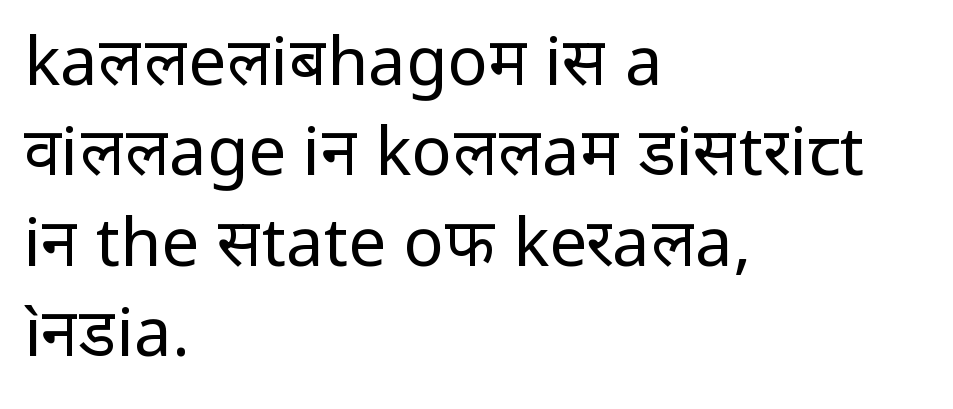
Baseline-to-baseline distance is the conventional proportion of letter height. You could not count columns in this text — the font is proportionally spaced. Descenders hang freely into open space. A sans-serif font was chosen for this passage. Compared with a centered layout, this one pins lines to the left instead. Default kerning and tracking; the words read as compact shapes.
